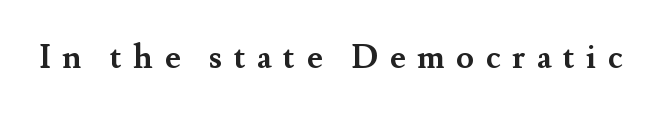
{"serif": "yes", "italic": "no", "bold": "yes", "weight": "semibold", "width": "normal", "stroke_contrast": "medium", "x_height": "small", "monospaced": "no", "underline": "no", "letter_spacing": "wide", "letter_spacing_em": 0.34, "glyph_px": 33}
